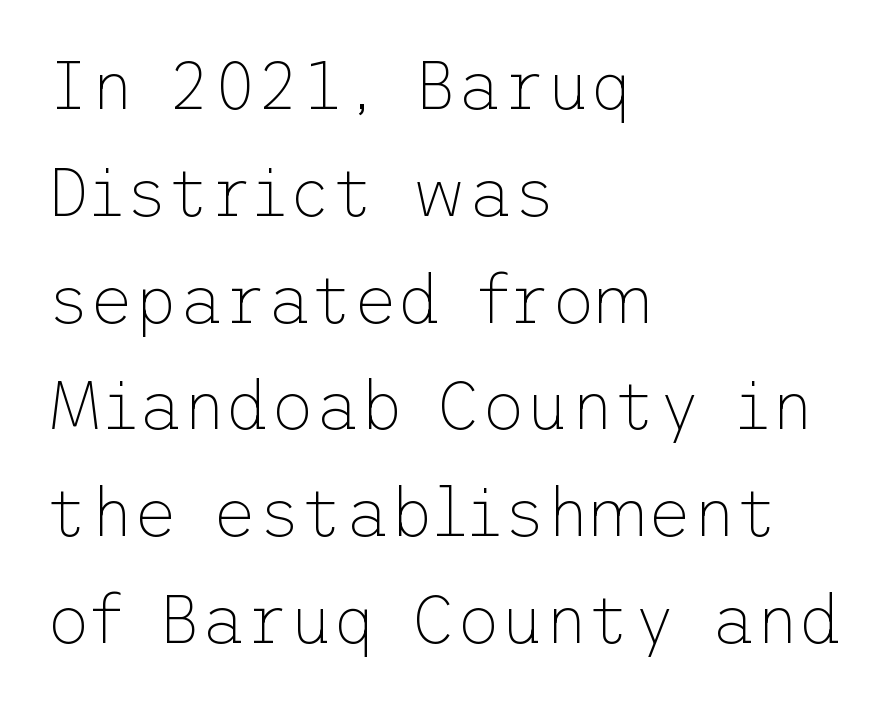
{"serif": "no", "italic": "no", "bold": "no", "weight": "thin", "width": "normal", "stroke_contrast": "low", "x_height": "medium", "underline": "no", "align": "left", "line_spacing": "normal", "line_spacing_ratio": 1.57, "letter_spacing": "normal", "letter_spacing_em": 0.0, "glyph_px": 68}
